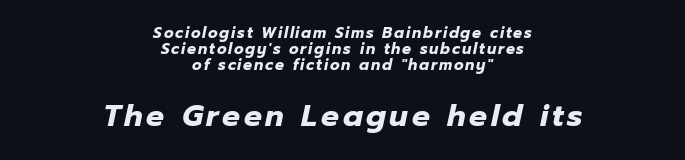
Tightly led — the rows are bunched. This is heavy type, rendered in bold. Letters rest on an invisible, unmarked baseline. Look at the glyph heights: the lower group is clearly the bigger setting. The axis of the letterforms is tilted away from vertical. Looks like regular typesetting: each glyph gets only the width it needs.
